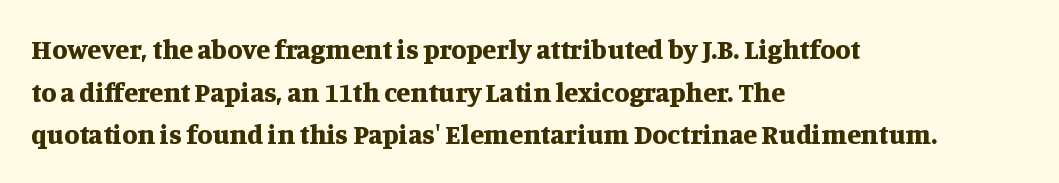
Q: Is the text bold? A: Yes.
Q: Is the text italic (slanted)? A: No, it is upright.
Q: Is the typeface a serif or a sans-serif typeface? A: Serif.
Q: Is the text underlined? A: No.
Q: How is the paragraph aligned? A: Left-aligned.
Q: Is the spacing between letters normal or unusually wide? A: Normal.
Q: Is the spacing between lines tight, normal or loose? A: Normal.
Q: Width (condensed, normal, or wide)? A: Normal.
Q: Stroke contrast? A: Medium.
Q: x-height? A: Large.
Q: Monospaced? A: No.
